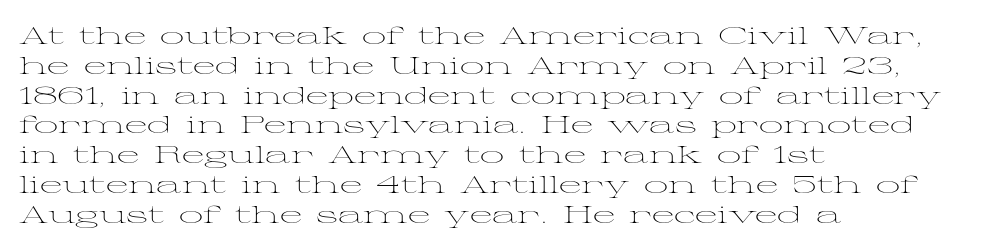
Q: Is the text bold? A: No.
Q: Is the text italic (slanted)? A: No, it is upright.
Q: Is the text underlined? A: No.
Q: How is the paragraph aligned? A: Left-aligned.
Q: Is the spacing between letters normal or unusually wide? A: Normal.
